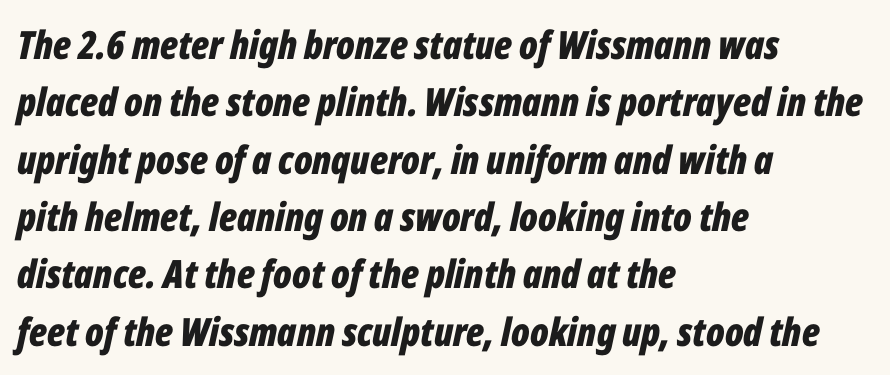
Teacher's note: observe the even left margin — that is flush-left alignment. Summary of vertical rhythm: regular, with standard interline spacing. I'd describe the lettering as bold — thick and assertive. In terms of posture, this sample is oblique. You could call the tracking neutral — neither tight nor loose.
